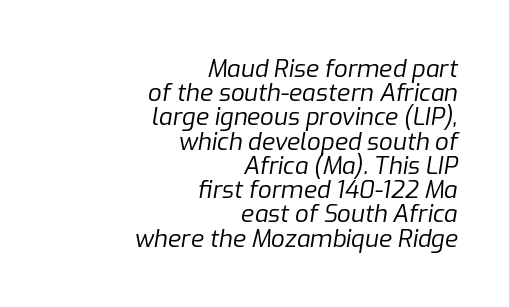
Q: Is the text bold? A: No.
Q: Is the text italic (slanted)? A: Yes, it leans right by about 9 degrees.
Q: Is the text underlined? A: No.
Q: How is the paragraph aligned? A: Right-aligned.
Q: Is the spacing between letters normal or unusually wide? A: Normal.
Q: Is the spacing between lines tight, normal or loose? A: Tight.
